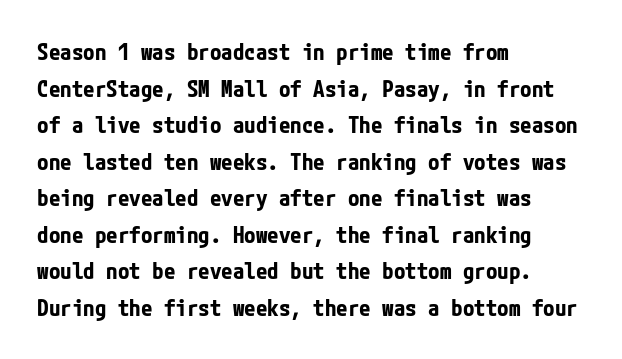
Q: Is the text bold? A: Yes.
Q: Is the text italic (slanted)? A: No, it is upright.
Q: Is the text underlined? A: No.
Q: How is the paragraph aligned? A: Left-aligned.
Q: Is the spacing between letters normal or unusually wide? A: Normal.
Q: Is the spacing between lines tight, normal or loose? A: Normal.
